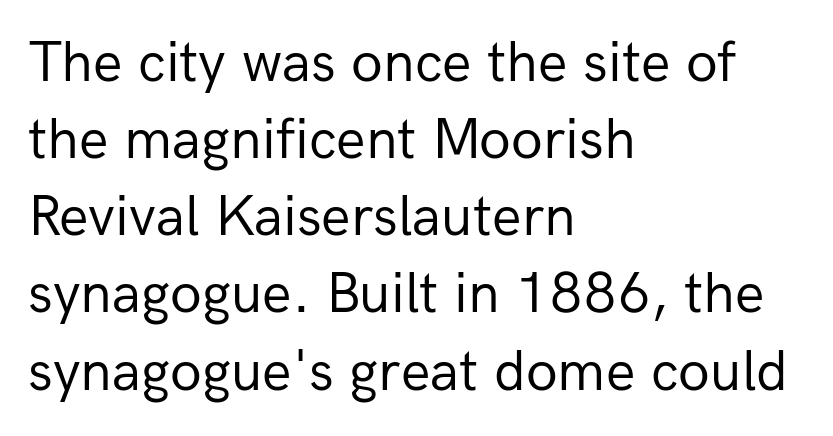
{"serif": "no", "italic": "no", "bold": "no", "weight": "regular", "width": "normal", "stroke_contrast": "low", "x_height": "medium", "monospaced": "no", "underline": "no", "align": "left", "line_spacing": "normal", "line_spacing_ratio": 1.33, "letter_spacing": "normal", "letter_spacing_em": 0.0, "glyph_px": 58}
